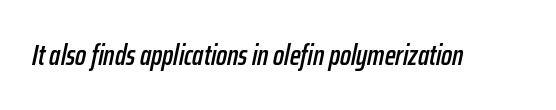
{"italic": "yes", "lean": "right", "slant_degrees": 12, "width": "condensed", "stroke_contrast": "low", "x_height": "medium", "monospaced": "no", "underline": "no", "letter_spacing": "normal", "letter_spacing_em": 0.0, "glyph_px": 29}
